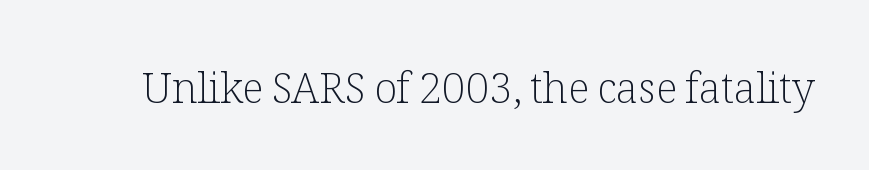
Q: Is the text bold? A: No.
Q: Is the text italic (slanted)? A: No, it is upright.
Q: Is the typeface a serif or a sans-serif typeface? A: Serif.
Q: Is the text underlined? A: No.
Q: Is the spacing between letters normal or unusually wide? A: Normal.
Q: Width (condensed, normal, or wide)? A: Normal.
Q: Stroke contrast? A: Low.
Q: x-height? A: Medium.
Q: Monospaced? A: No.
